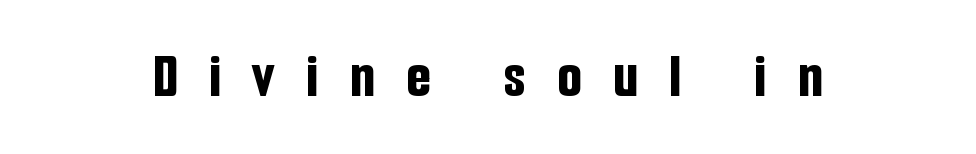
{"serif": "no", "italic": "no", "bold": "yes", "weight": "bold", "width": "condensed", "stroke_contrast": "low", "x_height": "medium", "monospaced": "no", "underline": "no", "align": "center", "letter_spacing": "wide", "letter_spacing_em": 0.49, "glyph_px": 64}
